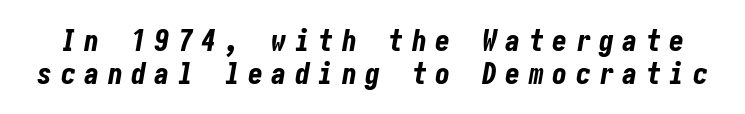
The image shows 30 px bold, condensed type, italic (leaning right); set tight line spacing (1.09x), unusually wide letter spacing (+0.28 em), not underlined; low stroke contrast and a medium x-height.
